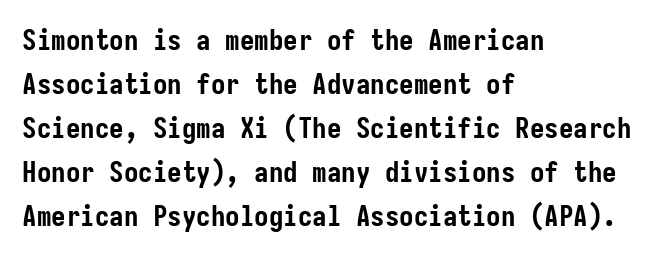
The designer left line spacing at the default. If you drew a ruler down the left edge, every line would touch it. Letters rest on an invisible, unmarked baseline. The rendering keeps characters at their native spacing.
